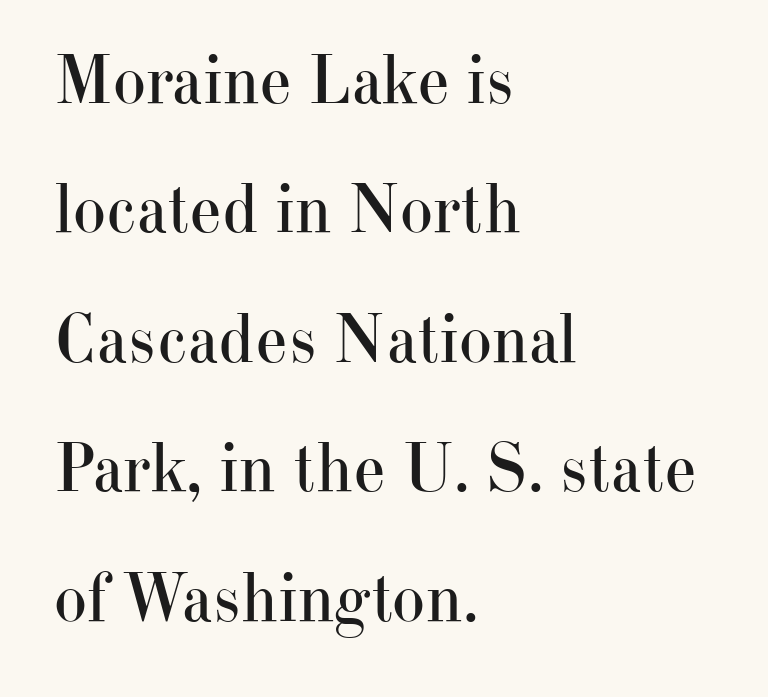
The image shows 70 px regular-weight serif type, upright; set left-aligned, line spacing 1.85x, normal letter spacing, not underlined; high stroke contrast and a small x-height.
